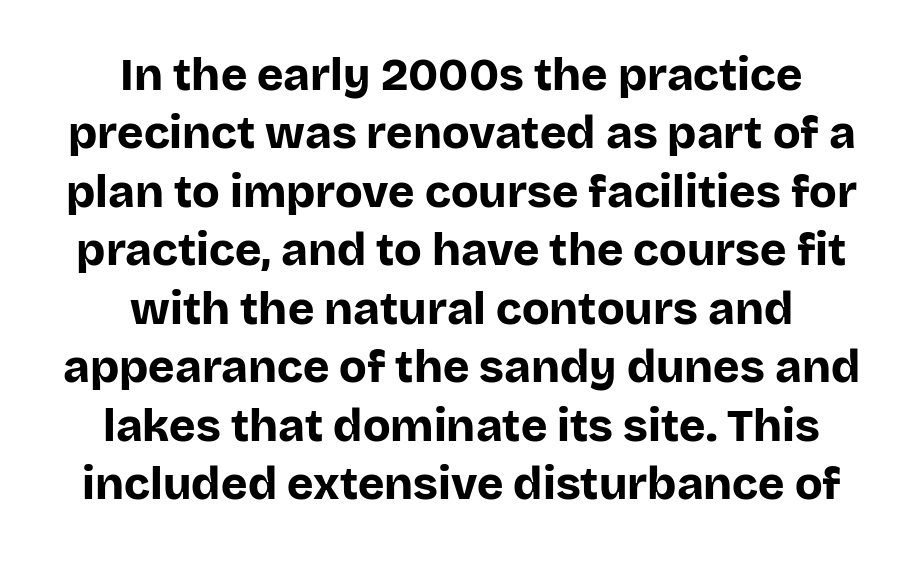
Q: Is the text bold? A: Yes.
Q: Is the text italic (slanted)? A: No, it is upright.
Q: Is the typeface a serif or a sans-serif typeface? A: Sans-serif.
Q: Is the text underlined? A: No.
Q: How is the paragraph aligned? A: Centered.
Q: Is the spacing between letters normal or unusually wide? A: Normal.
Q: Is the spacing between lines tight, normal or loose? A: Normal.
Q: Width (condensed, normal, or wide)? A: Normal.
Q: Stroke contrast? A: Low.
Q: x-height? A: Large.
Q: Monospaced? A: No.
